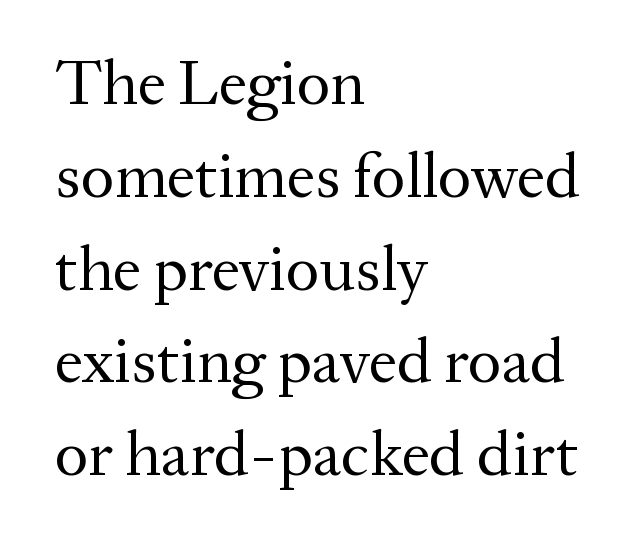
Q: Is the text bold? A: No.
Q: Is the text italic (slanted)? A: No, it is upright.
Q: Is the typeface a serif or a sans-serif typeface? A: Serif.
Q: Is the text underlined? A: No.
Q: How is the paragraph aligned? A: Left-aligned.
Q: Is the spacing between letters normal or unusually wide? A: Normal.
Q: Is the spacing between lines tight, normal or loose? A: Normal.
Q: Width (condensed, normal, or wide)? A: Normal.
Q: Stroke contrast? A: Medium.
Q: x-height? A: Medium.
Q: Monospaced? A: No.
